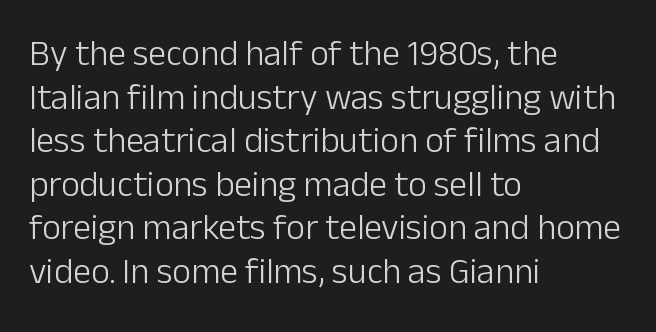
Q: Is the text bold? A: No.
Q: Is the text italic (slanted)? A: No, it is upright.
Q: Is the typeface a serif or a sans-serif typeface? A: Sans-serif.
Q: Is the text underlined? A: No.
Q: How is the paragraph aligned? A: Left-aligned.
Q: Is the spacing between letters normal or unusually wide? A: Normal.
Q: Width (condensed, normal, or wide)? A: Normal.
Q: Stroke contrast? A: Low.
Q: x-height? A: Medium.
Q: Monospaced? A: No.
